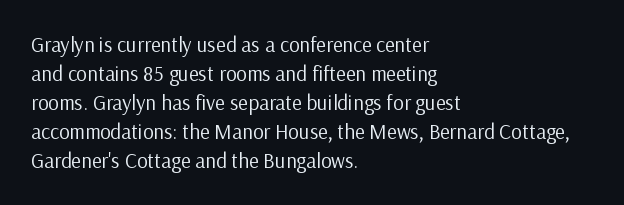
{"italic": "no", "bold": "no", "underline": "no", "align": "left", "line_spacing": "normal", "line_spacing_ratio": 1.38, "letter_spacing": "normal", "letter_spacing_em": 0.0, "glyph_px": 21}
